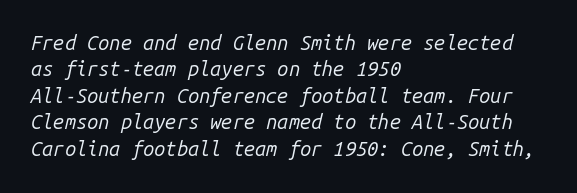
The image shows 20 px text type, italic (leaning right); set left-aligned, normal line spacing (1.32x), normal letter spacing, not underlined.
